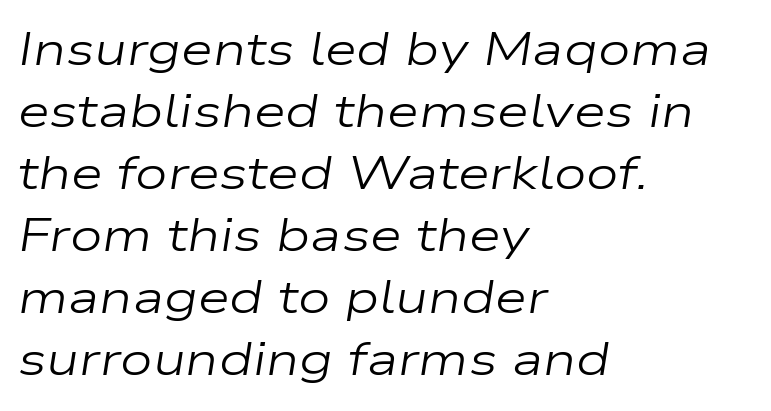
Q: Is the text bold? A: No.
Q: Is the text italic (slanted)? A: Yes, it leans right by about 9 degrees.
Q: Is the text underlined? A: No.
Q: How is the paragraph aligned? A: Left-aligned.
Q: Is the spacing between letters normal or unusually wide? A: Normal.
Q: Is the spacing between lines tight, normal or loose? A: Normal.
Q: Width (condensed, normal, or wide)? A: Wide.
Q: Stroke contrast? A: Low.
Q: x-height? A: Medium.
Q: Monospaced? A: No.
